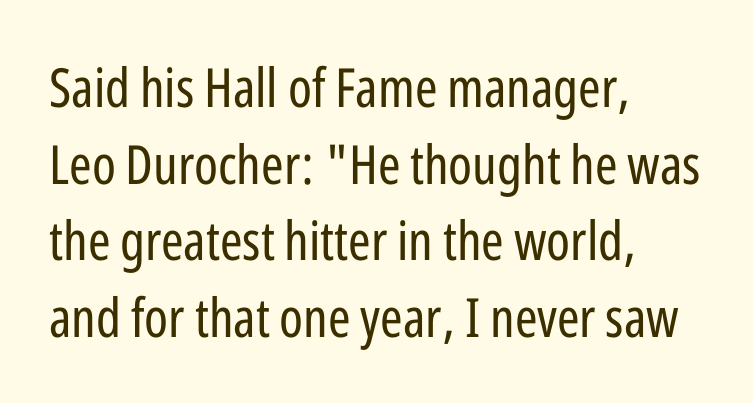
Is this a sans? Yes — the strokes have no serifs. Left-aligned paragraph, ragged on the right. Plain, unruled lines of type. This sample has the flowing, uneven cadence of proportional lettering. Counters stay open thanks to moderate or lighter strokes. The typography opts for an upright posture over an oblique one.
